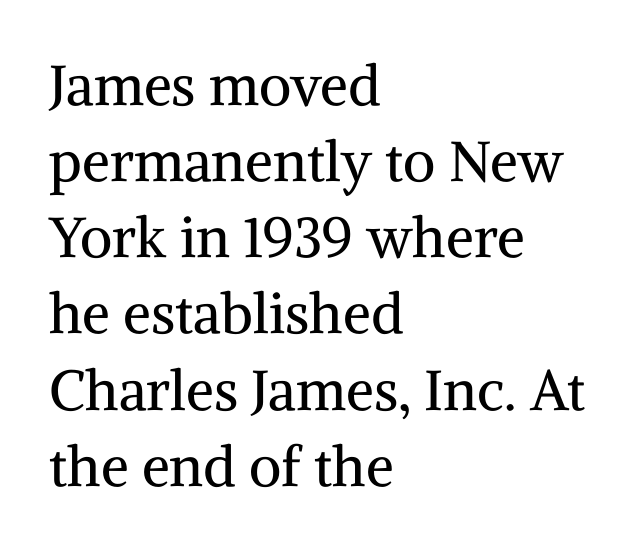
{"serif": "yes", "italic": "no", "bold": "no", "weight": "regular", "width": "normal", "stroke_contrast": "medium", "x_height": "medium", "monospaced": "no", "underline": "no", "align": "left", "line_spacing": "normal", "line_spacing_ratio": 1.36, "letter_spacing": "normal", "letter_spacing_em": 0.0, "glyph_px": 56}
